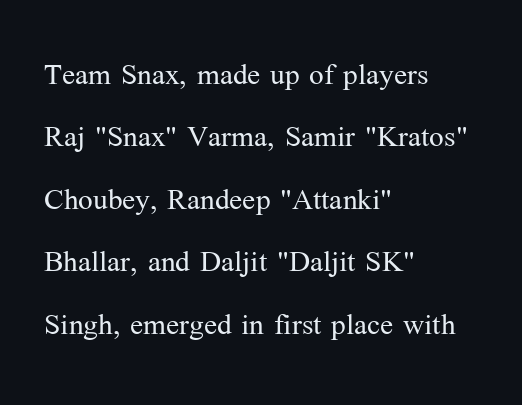
Q: Is the text bold? A: No.
Q: Is the text italic (slanted)? A: No, it is upright.
Q: Is the typeface a serif or a sans-serif typeface? A: Serif.
Q: Is the text underlined? A: No.
Q: How is the paragraph aligned? A: Left-aligned.
Q: Is the spacing between letters normal or unusually wide? A: Normal.
Q: Is the spacing between lines tight, normal or loose? A: Normal.
Q: Width (condensed, normal, or wide)? A: Normal.
Q: Stroke contrast? A: Medium.
Q: x-height? A: Medium.
Q: Monospaced? A: No.
